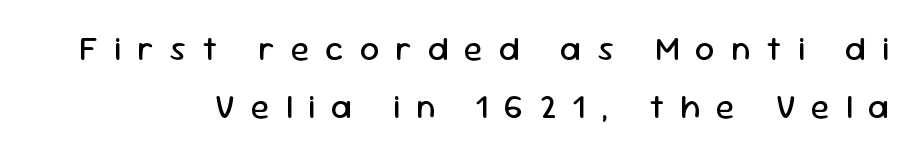
The image shows 34 px regular-weight sans-serif type, upright; set line spacing 1.72x, unusually wide letter spacing (+0.47 em), not underlined; low stroke contrast and a medium x-height.
